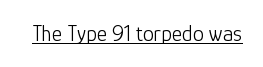
Does a line run under the words? Yes, clearly. Each word holds together tightly as a unit, with standard inter-letter gaps. When letters stand straight like this, we call the style roman or upright. Compared with a typical body face, this is equally light or lighter still.
